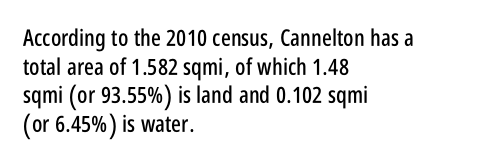
{"italic": "no", "underline": "no", "align": "left", "line_spacing": "normal", "line_spacing_ratio": 1.25, "letter_spacing": "normal", "letter_spacing_em": 0.0, "glyph_px": 23}
